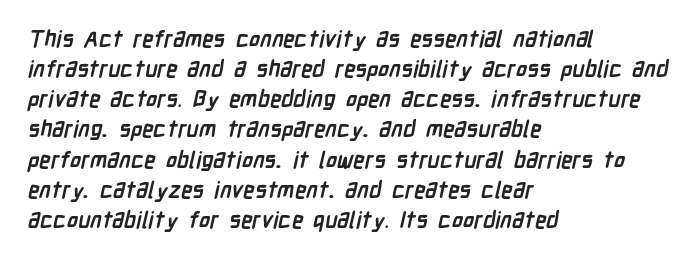
Q: Is the text bold? A: Yes.
Q: Is the text underlined? A: No.
Q: How is the paragraph aligned? A: Left-aligned.
Q: Is the spacing between letters normal or unusually wide? A: Normal.
Q: Is the spacing between lines tight, normal or loose? A: Normal.
